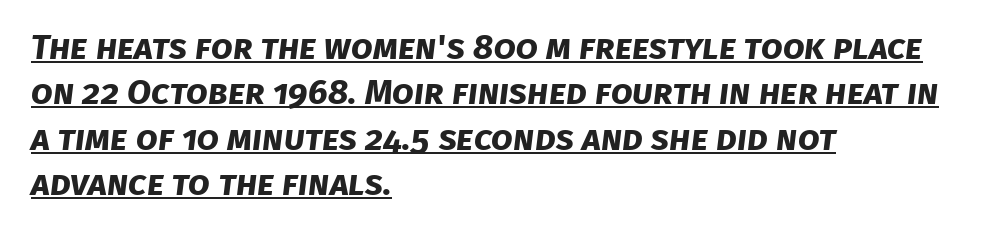
Short note: letters normally spaced. Each new line begins a customary step beneath the previous one. The font is running at its bold setting. Is the block centered? No — it sits flush against the left margin.
